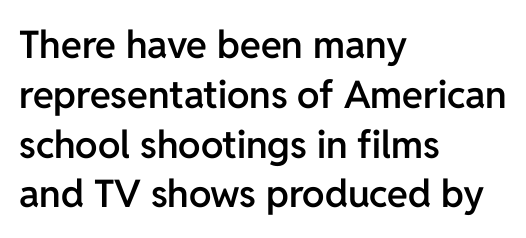
The image shows 38 px semibold sans-serif type, upright; set left-aligned, normal line spacing (1.31x), normal letter spacing, not underlined; low stroke contrast and a medium x-height.
